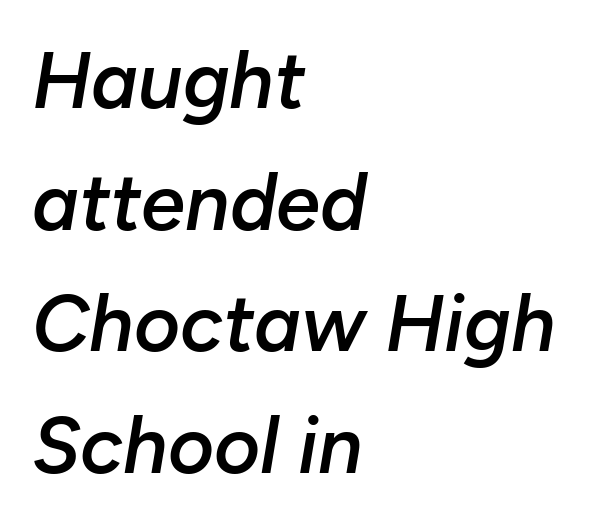
The image shows 79 px semibold type, italic (leaning right); set left-aligned, normal line spacing (1.54x), normal letter spacing, not underlined; low stroke contrast and a medium x-height.
